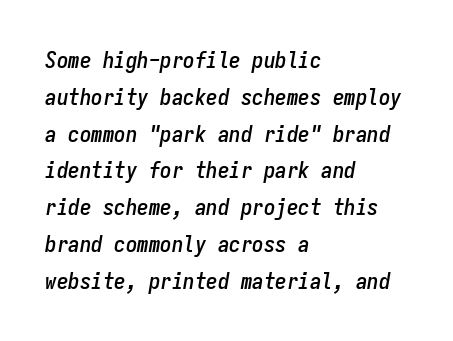
Q: Is the text italic (slanted)? A: Yes, it leans right by about 9 degrees.
Q: Is the text underlined? A: No.
Q: How is the paragraph aligned? A: Left-aligned.
Q: Is the spacing between letters normal or unusually wide? A: Normal.
Q: Is the spacing between lines tight, normal or loose? A: Normal.
